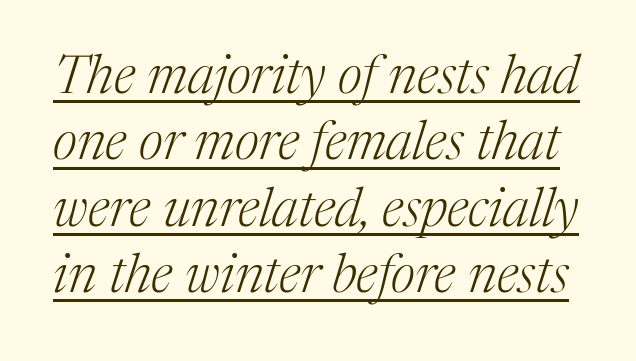
The image shows 54 px light serif type, italic (leaning right); set line spacing 1.23x, normal letter spacing, underlined; medium stroke contrast and a medium x-height.
